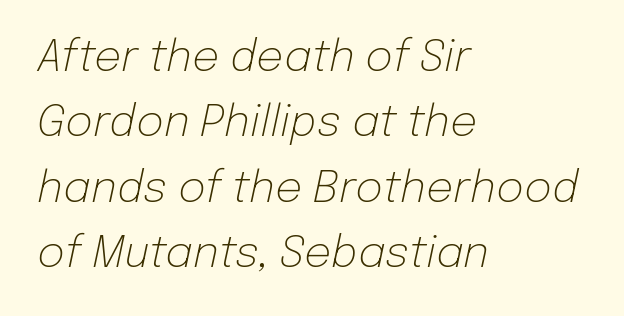
The axis of the letterforms is tilted away from vertical. Short and long lines alike share a common starting point at left. Has an underline been added? It has not. Look at the tracking — it's just the regular setting, nothing added. Notice how descenders clear the ascenders below comfortably — that's standard leading. Think standard paragraph weight, or any step lighter than that.
